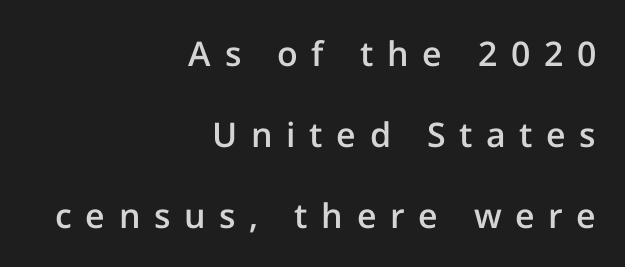
You could not count columns in this text — the font is proportionally spaced. Vertical strokes here are truly vertical. You could only call the tracking loose — the letters float apart. In terms of leading, this rendering errs on the spacious side.
